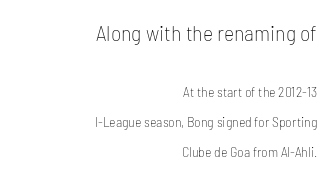
{"italic": "no", "bold": "no", "underline": "no", "align": "right", "line_spacing": "loose", "line_spacing_ratio": 2.13, "letter_spacing": "normal", "letter_spacing_em": 0.0, "larger_block": "first", "size_ratio": 1.57, "glyph_px": 22}
